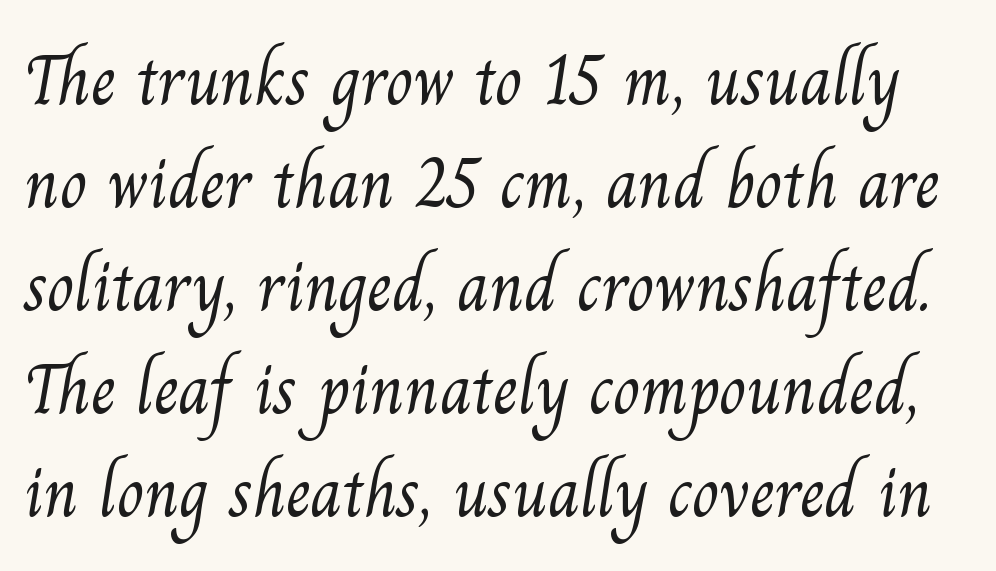
Q: Is the text bold? A: No.
Q: Is the typeface a serif or a sans-serif typeface? A: Serif.
Q: Is the text underlined? A: No.
Q: Is the spacing between letters normal or unusually wide? A: Normal.
Q: Is the spacing between lines tight, normal or loose? A: Normal.
Q: Width (condensed, normal, or wide)? A: Normal.
Q: Stroke contrast? A: Medium.
Q: x-height? A: Small.
Q: Monospaced? A: No.
